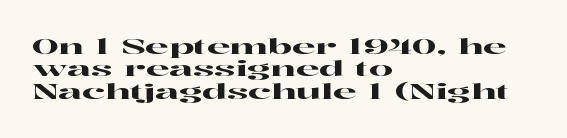
Q: Is the text italic (slanted)? A: No, it is upright.
Q: Is the text underlined? A: No.
Q: How is the paragraph aligned? A: Left-aligned.
Q: Is the spacing between letters normal or unusually wide? A: Normal.
Q: Is the spacing between lines tight, normal or loose? A: Tight.
